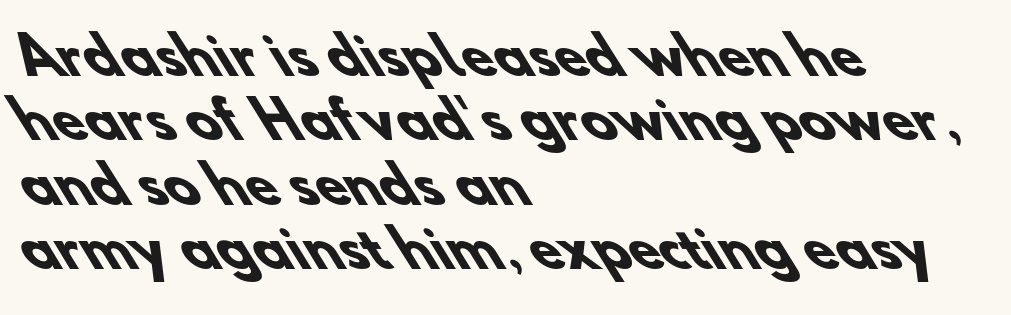
{"serif": "no", "bold": "yes", "weight": "heavy", "width": "normal", "stroke_contrast": "low", "x_height": "small", "monospaced": "no", "underline": "no", "align": "left", "line_spacing": "normal", "line_spacing_ratio": 1.26, "letter_spacing": "normal", "letter_spacing_em": 0.0, "glyph_px": 51}
